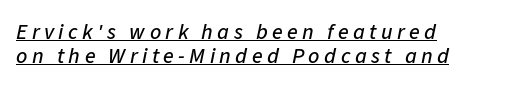
{"italic": "yes", "lean": "right", "slant_degrees": 11, "underline": "yes", "align": "left", "line_spacing": "tight", "line_spacing_ratio": 1.08, "letter_spacing": "wide", "letter_spacing_em": 0.2, "glyph_px": 22}
